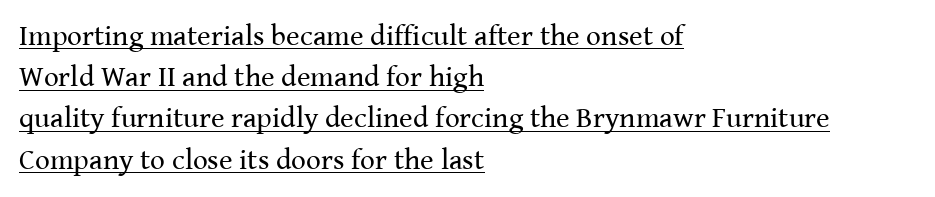
Q: Is the text bold? A: No.
Q: Is the text italic (slanted)? A: No, it is upright.
Q: Is the typeface a serif or a sans-serif typeface? A: Serif.
Q: Is the text underlined? A: Yes.
Q: How is the paragraph aligned? A: Left-aligned.
Q: Is the spacing between letters normal or unusually wide? A: Normal.
Q: Is the spacing between lines tight, normal or loose? A: Normal.
Q: Width (condensed, normal, or wide)? A: Normal.
Q: Stroke contrast? A: Medium.
Q: x-height? A: Medium.
Q: Monospaced? A: No.
